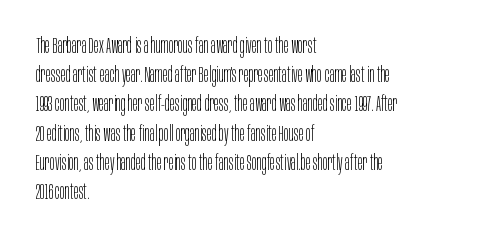
{"italic": "no", "bold": "no", "underline": "no", "align": "left", "line_spacing": "normal", "line_spacing_ratio": 1.39, "letter_spacing": "normal", "letter_spacing_em": 0.0, "glyph_px": 21}
